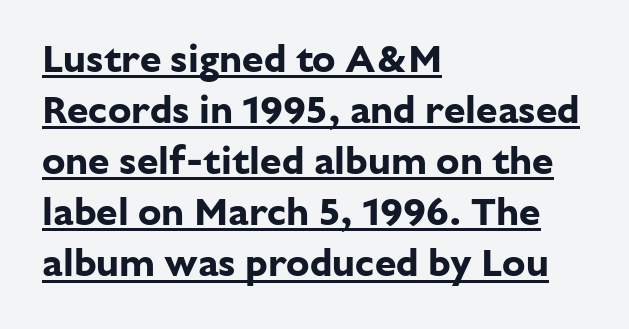
Q: Is the text bold? A: Yes.
Q: Is the text italic (slanted)? A: No, it is upright.
Q: Is the typeface a serif or a sans-serif typeface? A: Sans-serif.
Q: Is the text underlined? A: Yes.
Q: How is the paragraph aligned? A: Left-aligned.
Q: Is the spacing between letters normal or unusually wide? A: Normal.
Q: Is the spacing between lines tight, normal or loose? A: Normal.
Q: Width (condensed, normal, or wide)? A: Normal.
Q: Stroke contrast? A: Low.
Q: x-height? A: Medium.
Q: Monospaced? A: No.
